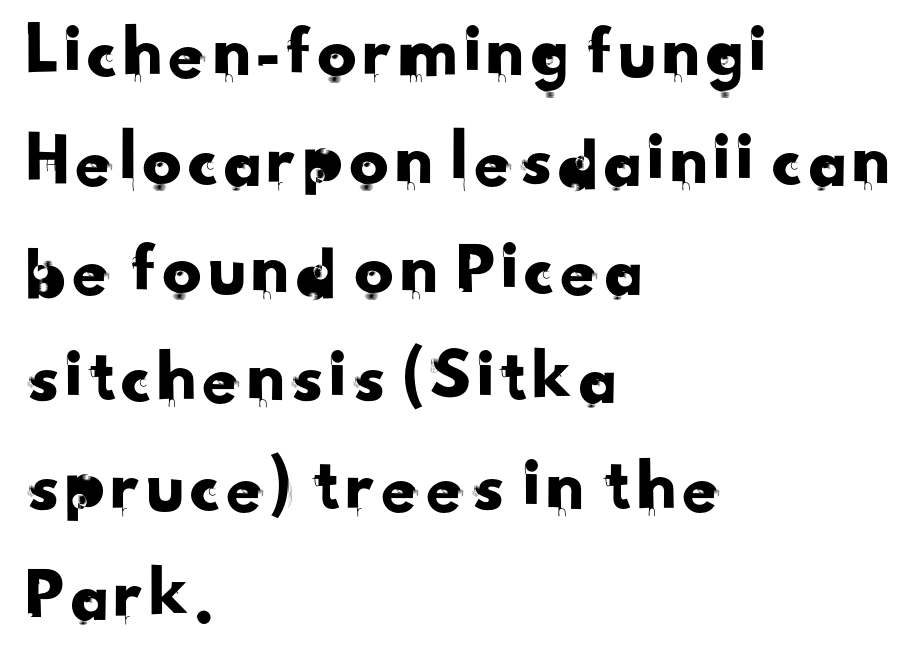
{"serif": "no", "width": "normal", "stroke_contrast": "low", "x_height": "small", "monospaced": "no", "underline": "no", "align": "left", "line_spacing": "normal", "line_spacing_ratio": 1.39, "letter_spacing": "normal", "letter_spacing_em": 0.0, "glyph_px": 78}
